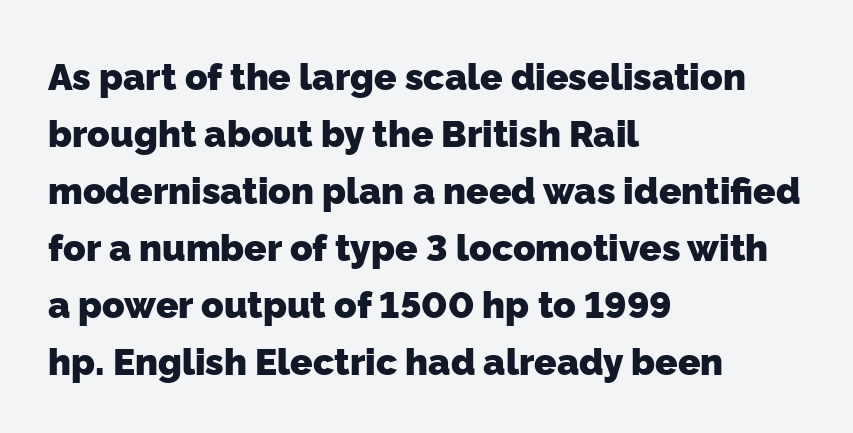
Glyph-to-glyph distance matches everyday printed text. Set as a true bold cut, around the 700 mark. Spacing verdict: proportional, widths tailored to each character. The paragraph shown leans on its left margin. Lines of text with bare space underneath. This sample uses a sans-serif face.
